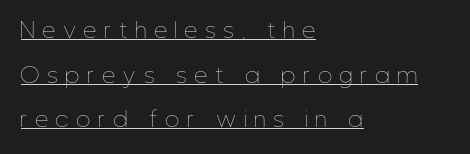
{"italic": "no", "bold": "no", "underline": "yes", "align": "left", "line_spacing": "loose", "line_spacing_ratio": 2.13, "letter_spacing": "wide", "letter_spacing_em": 0.37, "glyph_px": 21}
